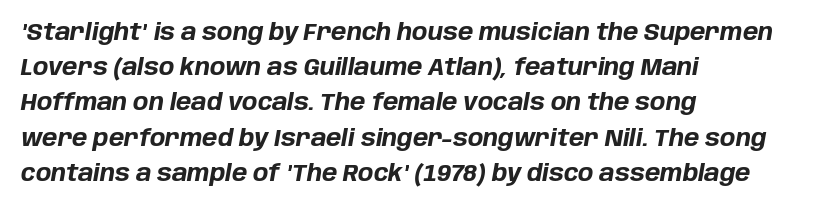
Q: Is the text bold? A: Yes.
Q: Is the text italic (slanted)? A: Yes, it leans right by about 10 degrees.
Q: Is the text underlined? A: No.
Q: How is the paragraph aligned? A: Left-aligned.
Q: Is the spacing between letters normal or unusually wide? A: Normal.
Q: Is the spacing between lines tight, normal or loose? A: Normal.
